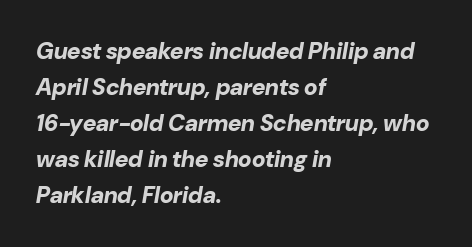
Regarding leading, the lines here are spaced in the standard way. You can tell it's italic because the verticals aren't actually vertical. Underline: absent. No extra tracking has been applied to these lines. Heavy, bold letterforms.
